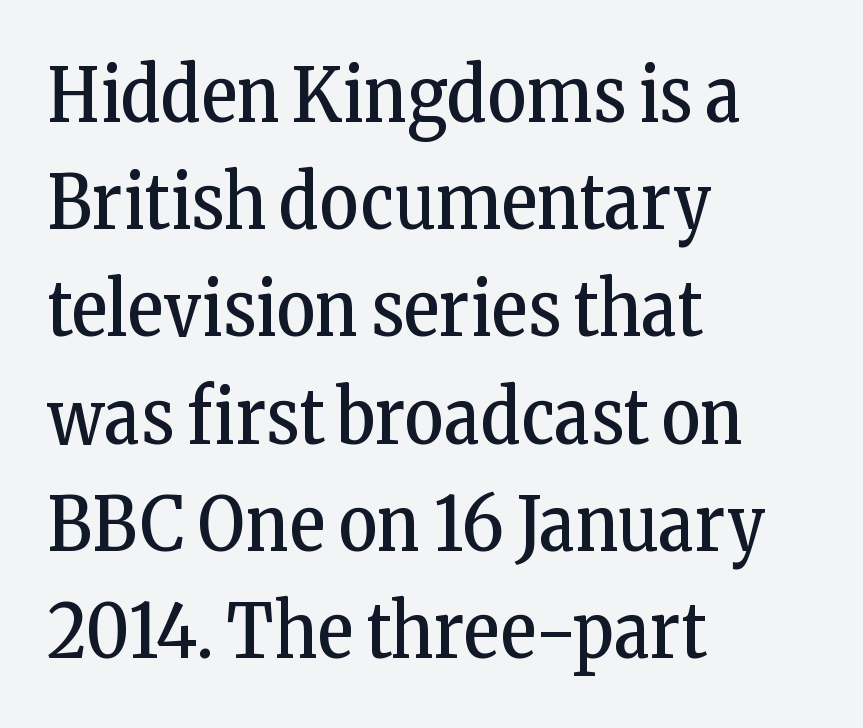
A typesetter would call this leading conventional body-copy spacing. Stroke mass is kept to a normal reading level or below. The setting favours the left margin, as ordinary paragraphs usually do. The letters stand upright; this is a roman face. The text was rendered using a seriffed face with decorative stroke endings.
